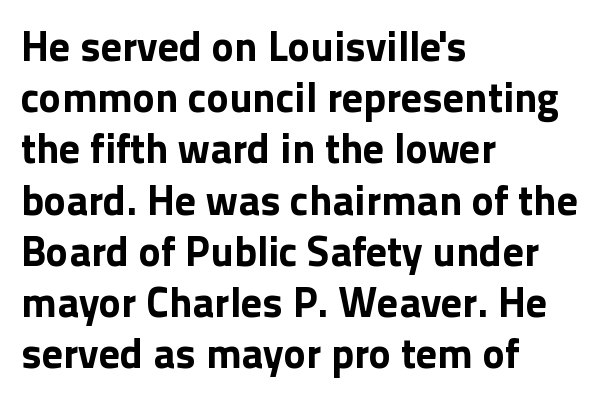
Nobody drew a line under any word here. Do the letters lean? They stand straight. The lines are quadded left. The line texture is even and compact thanks to regular tracking. The designer went with a sans here, leaving each stem footless. The letters advance in unequal steps, a hallmark of proportional type.
